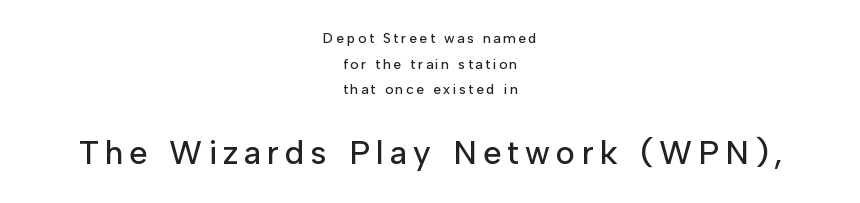
{"serif": "no", "italic": "no", "width": "normal", "stroke_contrast": "low", "x_height": "medium", "monospaced": "no", "underline": "no", "align": "center", "line_spacing_ratio": 1.83, "larger_block": "second", "size_ratio": 2.36, "glyph_px": 33}
